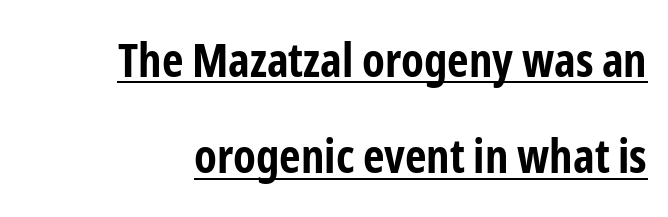
No italicization has been applied; the sample stays upright. Descenders here cross a horizontal rule under the line. Look at the stroke-to-counter ratio: heavy, a bold. These lines are set flush right with a ragged left edge. Airy leading. Is this a fixed-width face? No — the glyphs have proportional, varying widths.
